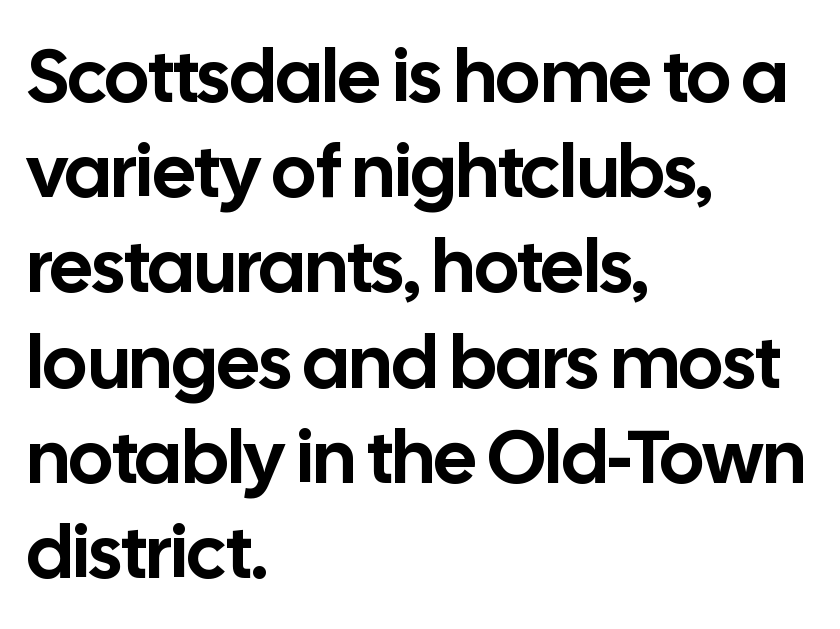
{"serif": "no", "italic": "no", "width": "normal", "stroke_contrast": "low", "x_height": "medium", "monospaced": "no", "underline": "no", "align": "left", "line_spacing": "normal", "line_spacing_ratio": 1.27, "letter_spacing": "normal", "letter_spacing_em": 0.0, "glyph_px": 75}
